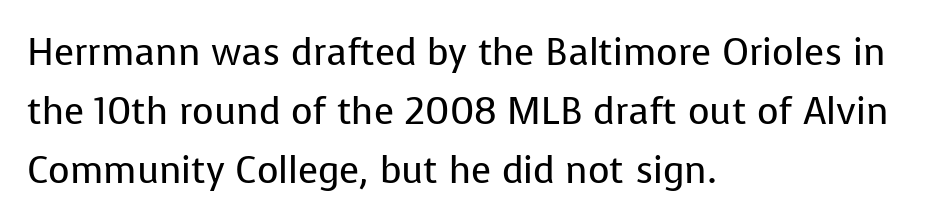
No chunkiness to these letters — they're not bold. Does the type have serifs? No, each stem ends abruptly. How would I describe the line gaps? Plain and ordinary. Teacher's note: observe the even left margin — that is flush-left alignment. The gap between lines stays unmarked.
